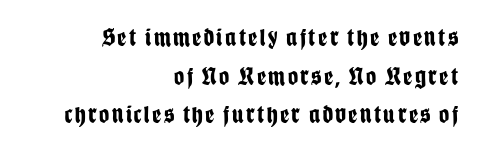
The image shows 25 px bold type, upright; set right-aligned, normal line spacing (1.55x), not underlined.
